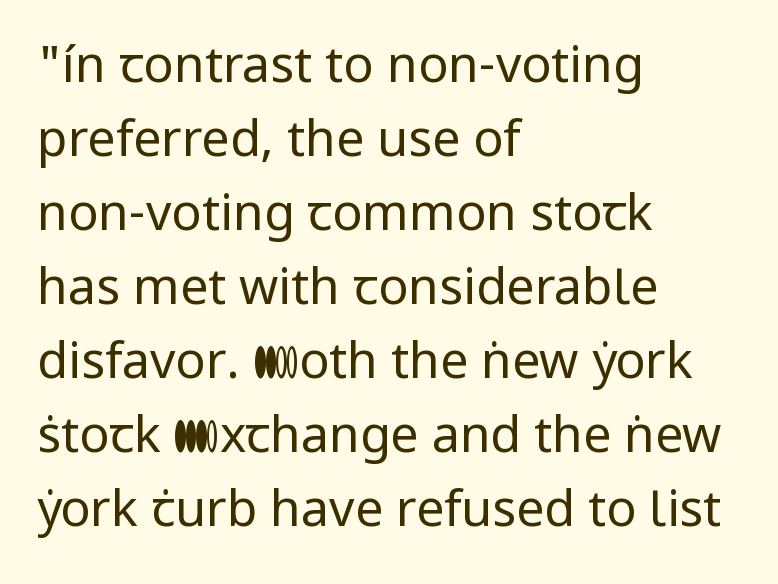
{"serif": "no", "italic": "no", "bold": "no", "weight": "regular", "width": "normal", "stroke_contrast": "low", "x_height": "medium", "monospaced": "no", "underline": "no", "align": "left", "line_spacing": "normal", "line_spacing_ratio": 1.48, "letter_spacing": "normal", "letter_spacing_em": 0.0, "glyph_px": 50}
